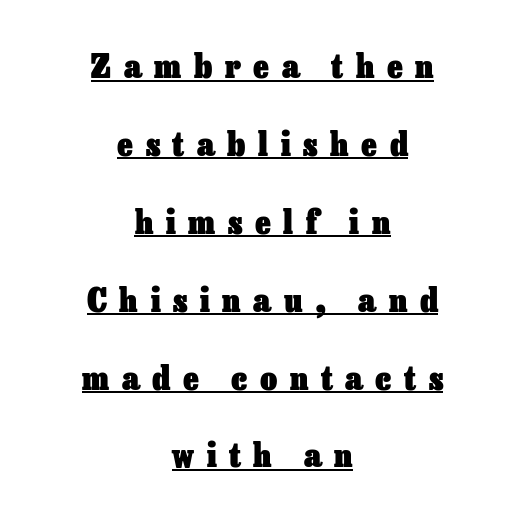
Q: Is the text bold? A: Yes.
Q: Is the text italic (slanted)? A: No, it is upright.
Q: Is the text underlined? A: Yes.
Q: How is the paragraph aligned? A: Centered.
Q: Is the spacing between letters normal or unusually wide? A: Unusually wide.
Q: Is the spacing between lines tight, normal or loose? A: Loose.
Q: Width (condensed, normal, or wide)? A: Normal.
Q: Stroke contrast? A: Low.
Q: x-height? A: Medium.
Q: Monospaced? A: No.
